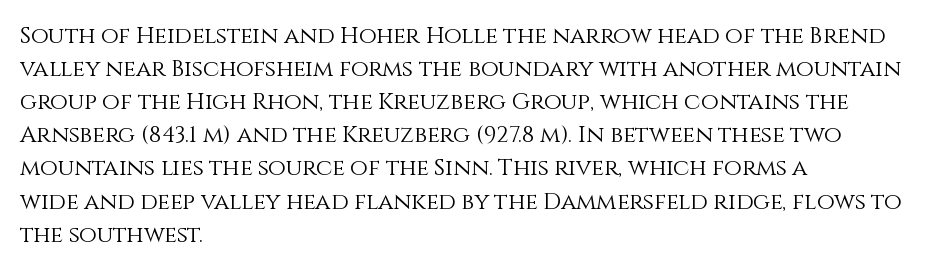
The image shows 23 px text type, upright; set left-aligned, normal line spacing (1.44x), normal letter spacing, not underlined.
